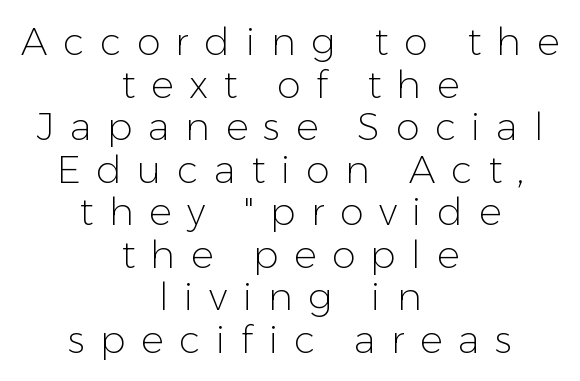
{"serif": "no", "italic": "no", "bold": "no", "weight": "light", "width": "normal", "stroke_contrast": "low", "x_height": "medium", "monospaced": "no", "underline": "no", "align": "center", "line_spacing": "tight", "line_spacing_ratio": 1.12, "letter_spacing": "wide", "letter_spacing_em": 0.41, "glyph_px": 38}
